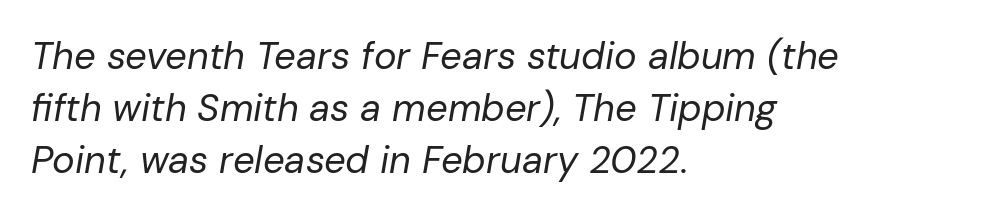
{"italic": "yes", "lean": "right", "slant_degrees": 10, "bold": "no", "weight": "regular", "width": "normal", "stroke_contrast": "low", "x_height": "medium", "monospaced": "no", "underline": "no", "align": "left", "line_spacing": "normal", "line_spacing_ratio": 1.37, "letter_spacing": "normal", "letter_spacing_em": 0.0, "glyph_px": 38}
